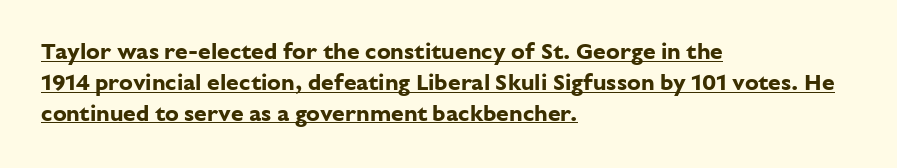
Q: Is the text bold? A: Yes.
Q: Is the text italic (slanted)? A: No, it is upright.
Q: Is the text underlined? A: Yes.
Q: How is the paragraph aligned? A: Left-aligned.
Q: Is the spacing between letters normal or unusually wide? A: Normal.
Q: Is the spacing between lines tight, normal or loose? A: Normal.
